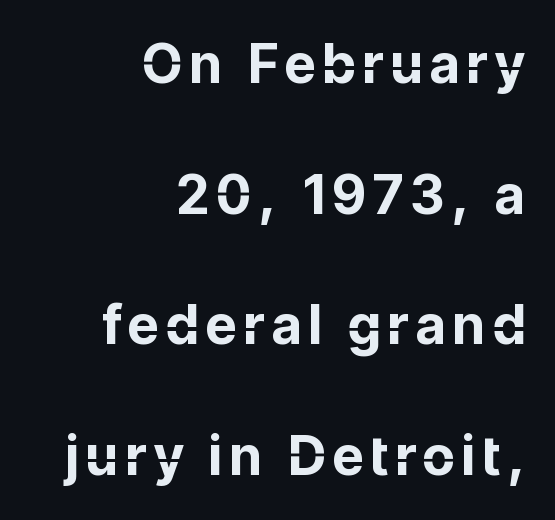
The image shows 54 px bold sans-serif type, upright; set right-aligned, loose line spacing (2.42x), not underlined; low stroke contrast and a medium x-height.
